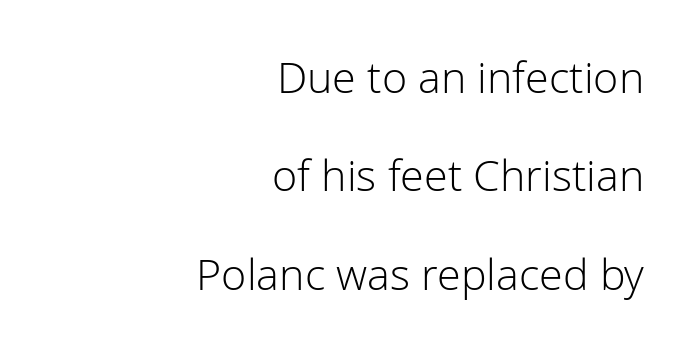
Glyph-to-glyph distance matches everyday printed text. Leading: increased. This reads as an unemphasized weight, regular at the heaviest. Look at the bottom of the vertical strokes: they stop flat, with no serifs. Each line ends at the same right margin while the left side varies.
